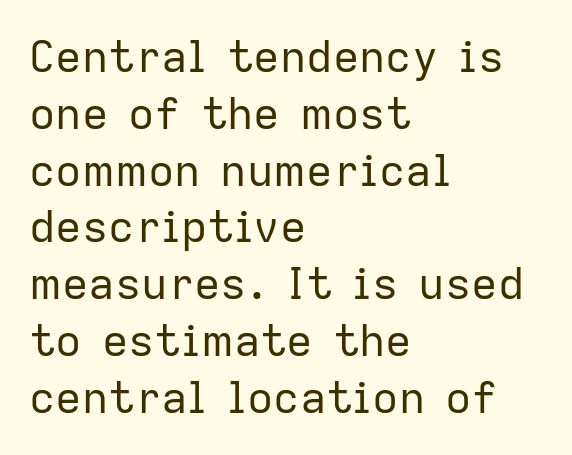
The weight tops out at a normal text grade. A clean baseline with only descenders dipping below it. Varying glyph widths throughout — classic text-font behaviour. The ragged edge is on the right, which tells us the setting is flush left.
